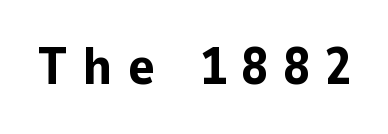
Q: Is the text bold? A: Yes.
Q: Is the text italic (slanted)? A: No, it is upright.
Q: Is the typeface a serif or a sans-serif typeface? A: Sans-serif.
Q: Is the text underlined? A: No.
Q: Is the spacing between letters normal or unusually wide? A: Unusually wide.
Q: Width (condensed, normal, or wide)? A: Normal.
Q: Stroke contrast? A: Low.
Q: x-height? A: Medium.
Q: Monospaced? A: No.
